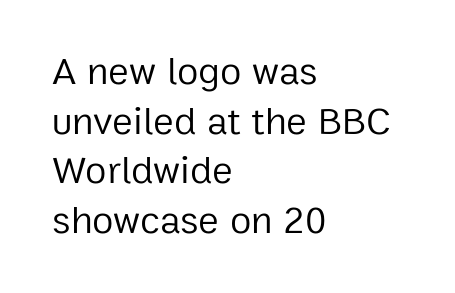
The image shows 39 px regular-weight sans-serif type, upright; set left-aligned, normal line spacing (1.27x), normal letter spacing, not underlined; low stroke contrast and a medium x-height.
